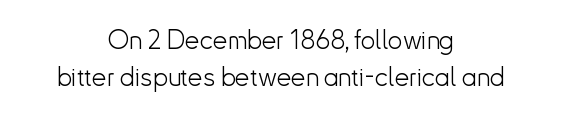
Q: Is the text bold? A: No.
Q: Is the text italic (slanted)? A: No, it is upright.
Q: Is the text underlined? A: No.
Q: How is the paragraph aligned? A: Centered.
Q: Is the spacing between letters normal or unusually wide? A: Normal.
Q: Is the spacing between lines tight, normal or loose? A: Normal.
